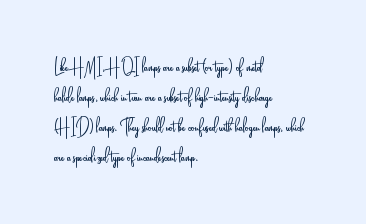
The letterforms sit shoulder to shoulder at normal distance. The space directly below the letters is spotless. Counters stay open thanks to moderate or lighter strokes. The vertical gap from one line to the next is medium. The ragged edge is on the right, which tells us the setting is flush left.
